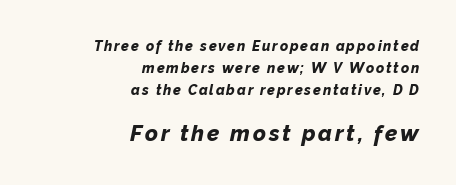
Look at the stroke-to-counter ratio: heavy, a bold. Does the leading feel generous? No, just average. The words here are not underlined. Line ends are locked; line starts wander.
